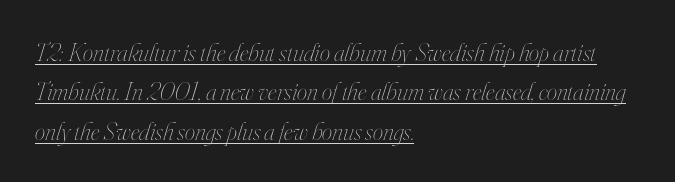
This is underlined copy, the kind a proofreader might mark for attention. Tracking value appears to be zero — textbook default spacing. The letters look calm and open, with moderate or lighter stems. Line spacing here is normal. In CSS terms this would be text-align: left. In terms of posture, this sample is oblique.
